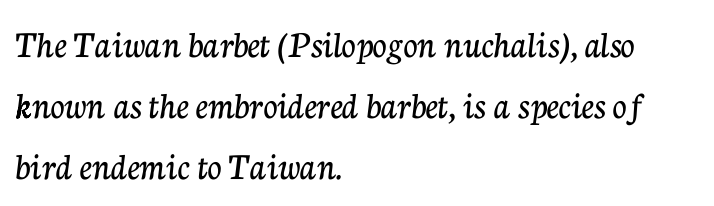
Observe the serifs anchoring each vertical stroke in this sample. These lines sit exactly where default settings would place them. These lines are rendered in a variable-pitch font. There is no visible air inserted between adjacent glyphs. The paragraph shown leans on its left margin.
